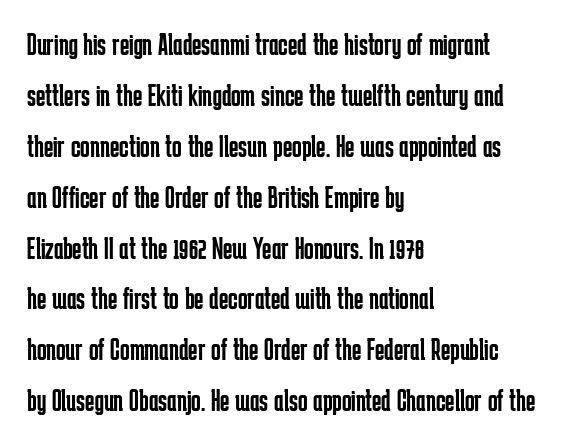
Q: Is the text bold? A: No.
Q: Is the text italic (slanted)? A: No, it is upright.
Q: Is the typeface a serif or a sans-serif typeface? A: Sans-serif.
Q: Is the text underlined? A: No.
Q: How is the paragraph aligned? A: Left-aligned.
Q: Is the spacing between letters normal or unusually wide? A: Normal.
Q: Is the spacing between lines tight, normal or loose? A: Normal.
Q: Width (condensed, normal, or wide)? A: Condensed.
Q: Stroke contrast? A: Low.
Q: x-height? A: Medium.
Q: Monospaced? A: No.
